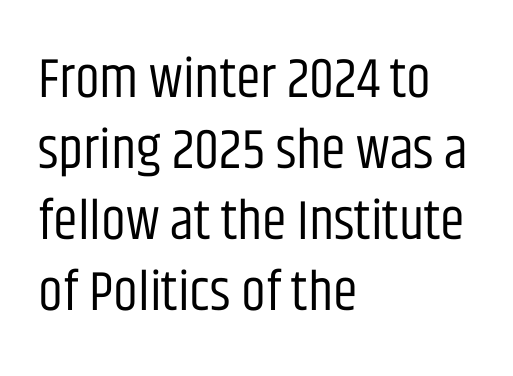
Q: Is the text bold? A: No.
Q: Is the text italic (slanted)? A: No, it is upright.
Q: Is the typeface a serif or a sans-serif typeface? A: Sans-serif.
Q: Is the text underlined? A: No.
Q: How is the paragraph aligned? A: Left-aligned.
Q: Is the spacing between letters normal or unusually wide? A: Normal.
Q: Is the spacing between lines tight, normal or loose? A: Normal.
Q: Width (condensed, normal, or wide)? A: Condensed.
Q: Stroke contrast? A: Low.
Q: x-height? A: Large.
Q: Monospaced? A: No.
